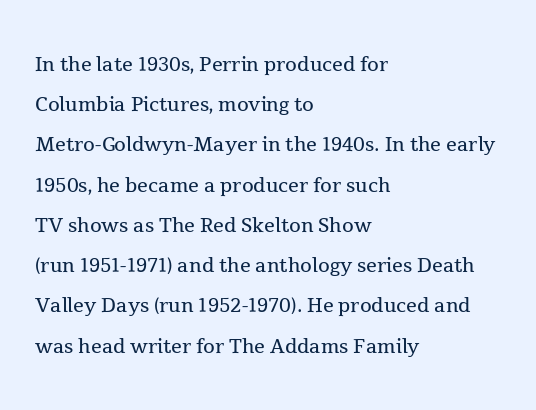
{"italic": "no", "bold": "no", "underline": "no", "align": "left", "line_spacing": "normal", "line_spacing_ratio": 1.49, "letter_spacing": "normal", "letter_spacing_em": 0.0, "glyph_px": 27}
